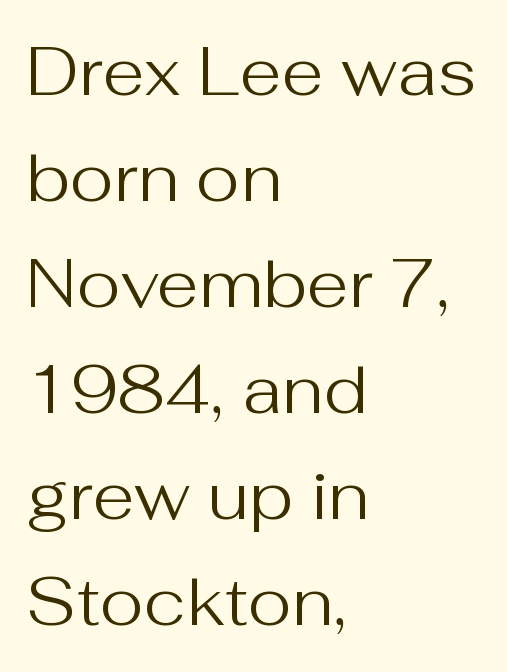
The image shows 68 px regular-weight sans-serif type, upright; set left-aligned, normal line spacing (1.56x), normal letter spacing, not underlined; medium stroke contrast and a medium x-height.
